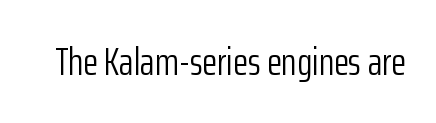
{"serif": "no", "italic": "no", "bold": "no", "weight": "light", "width": "condensed", "stroke_contrast": "low", "x_height": "medium", "monospaced": "no", "underline": "no", "letter_spacing": "normal", "letter_spacing_em": 0.0, "glyph_px": 39}
